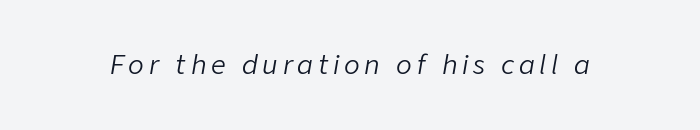
{"italic": "yes", "lean": "right", "slant_degrees": 9, "bold": "no", "underline": "no", "glyph_px": 26}
